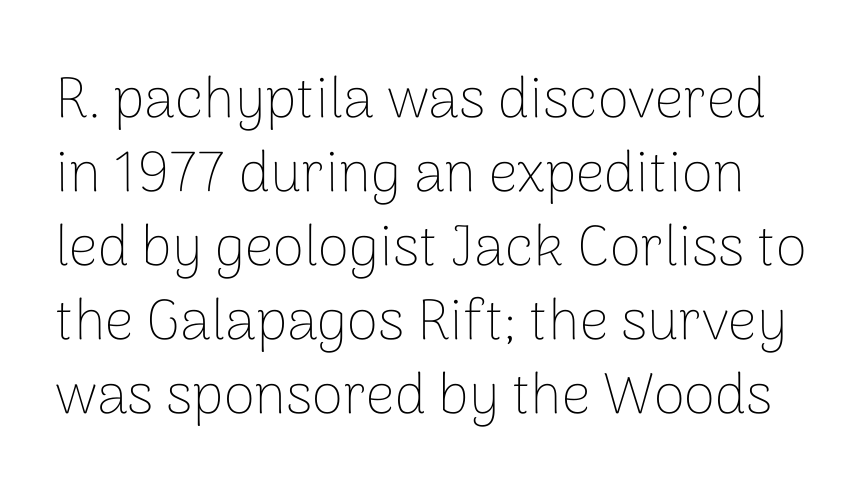
Q: Is the text bold? A: No.
Q: Is the text italic (slanted)? A: No, it is upright.
Q: Is the typeface a serif or a sans-serif typeface? A: Sans-serif.
Q: Is the text underlined? A: No.
Q: Is the spacing between letters normal or unusually wide? A: Normal.
Q: Is the spacing between lines tight, normal or loose? A: Normal.
Q: Width (condensed, normal, or wide)? A: Normal.
Q: Stroke contrast? A: Low.
Q: x-height? A: Medium.
Q: Monospaced? A: No.
